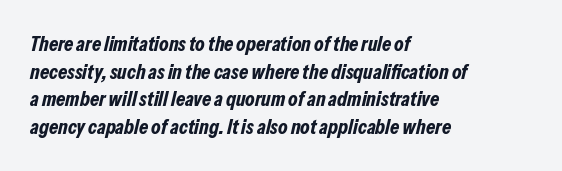
The passage shown has conventional tracking throughout. Type without underlining. On the weight axis this lands at bold, roughly 700. Notice how the passage keeps a crisp vertical edge on the left only. The face used here has a pronounced slope to its letters.
